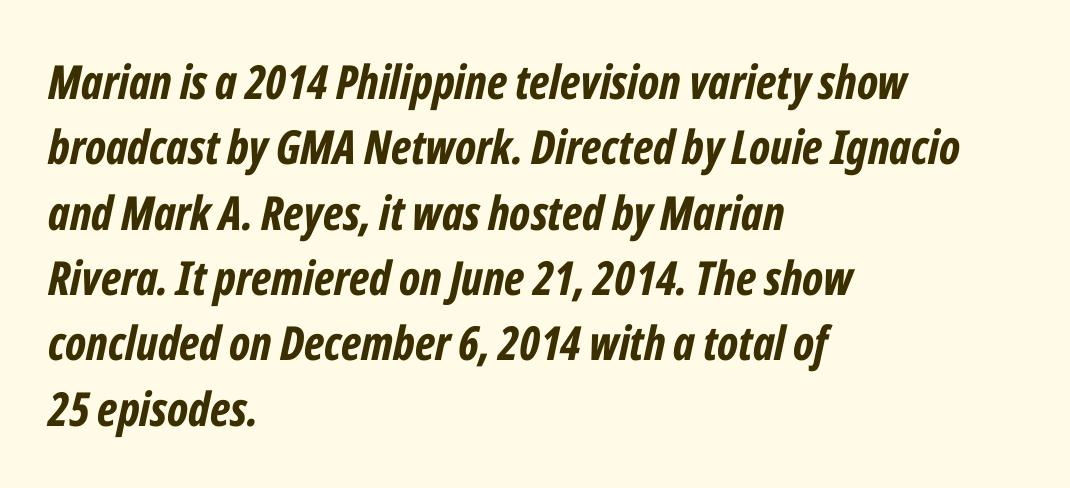
{"italic": "yes", "lean": "right", "slant_degrees": 12, "bold": "yes", "weight": "bold", "width": "condensed", "stroke_contrast": "low", "x_height": "medium", "monospaced": "no", "underline": "no", "align": "left", "line_spacing": "normal", "line_spacing_ratio": 1.39, "letter_spacing": "normal", "letter_spacing_em": 0.0, "glyph_px": 47}
